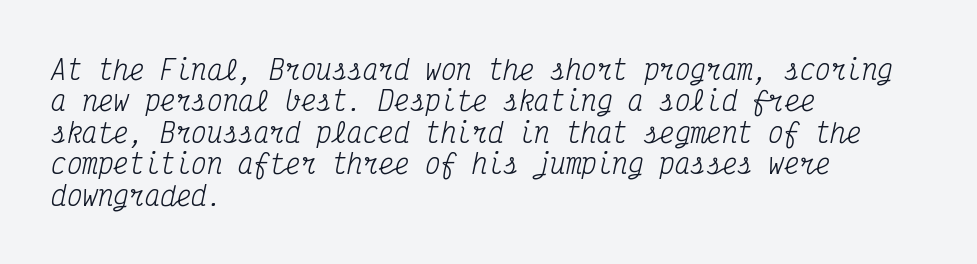
{"italic": "yes", "lean": "right", "slant_degrees": 12, "bold": "no", "underline": "no", "align": "left", "line_spacing_ratio": 1.21, "letter_spacing": "normal", "letter_spacing_em": 0.0, "glyph_px": 26}
